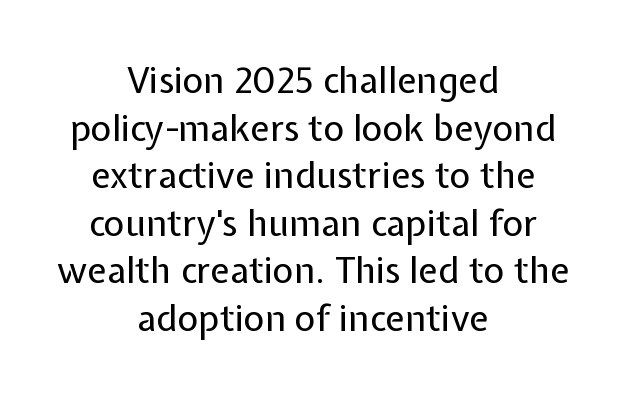
Font category for this specimen: sans-serif. If you measured baseline to baseline, you'd find a middling distance. Words appear dense and cohesive because spacing is normal. The letters look calm and open, with moderate or lighter stems. Posture: upright roman.
